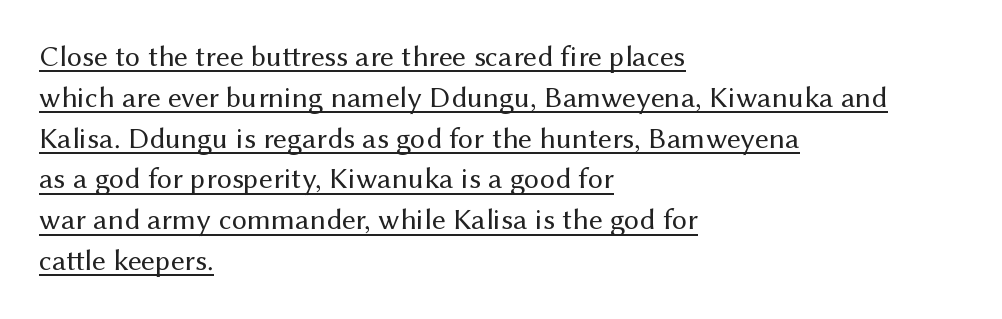
Q: Is the text bold? A: No.
Q: Is the text italic (slanted)? A: No, it is upright.
Q: Is the typeface a serif or a sans-serif typeface? A: Sans-serif.
Q: Is the text underlined? A: Yes.
Q: How is the paragraph aligned? A: Left-aligned.
Q: Is the spacing between letters normal or unusually wide? A: Normal.
Q: Is the spacing between lines tight, normal or loose? A: Normal.
Q: Width (condensed, normal, or wide)? A: Normal.
Q: Stroke contrast? A: Medium.
Q: x-height? A: Medium.
Q: Monospaced? A: No.
